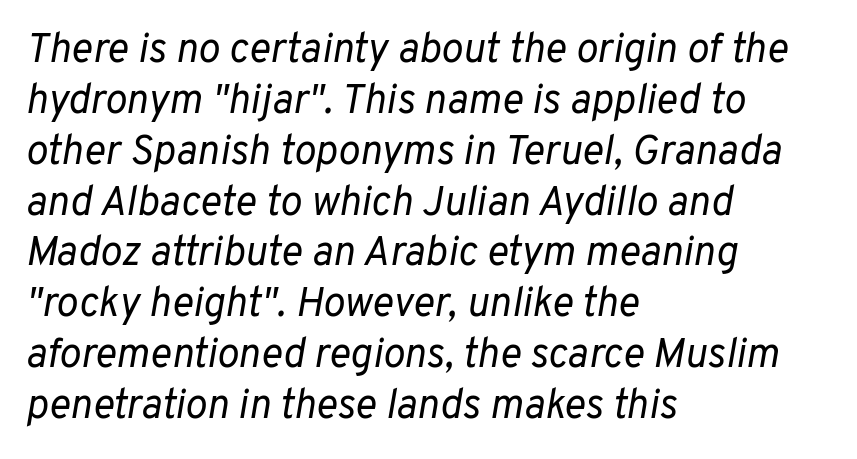
The face used here is rendered with its standard letterfit. The font is comparable to plain body text, perhaps lighter. Italic: yes, the glyphs are oblique. The passage shown is not underscored anywhere. You could not count columns in this text — the font is proportionally spaced. If you drew a ruler down the left edge, every line would touch it.
